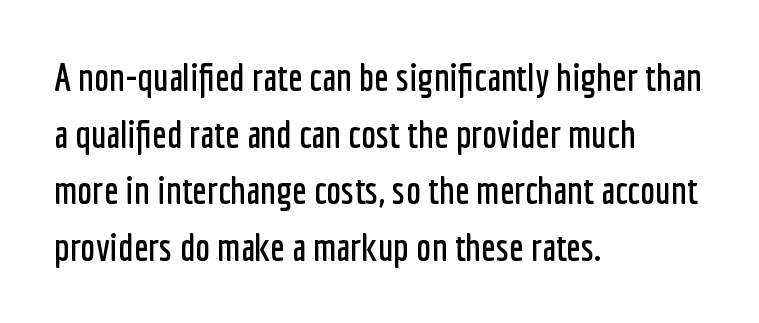
Q: Is the text italic (slanted)? A: No, it is upright.
Q: Is the typeface a serif or a sans-serif typeface? A: Sans-serif.
Q: Is the text underlined? A: No.
Q: How is the paragraph aligned? A: Left-aligned.
Q: Is the spacing between letters normal or unusually wide? A: Normal.
Q: Is the spacing between lines tight, normal or loose? A: Normal.
Q: Width (condensed, normal, or wide)? A: Condensed.
Q: Stroke contrast? A: Low.
Q: x-height? A: Medium.
Q: Monospaced? A: No.
